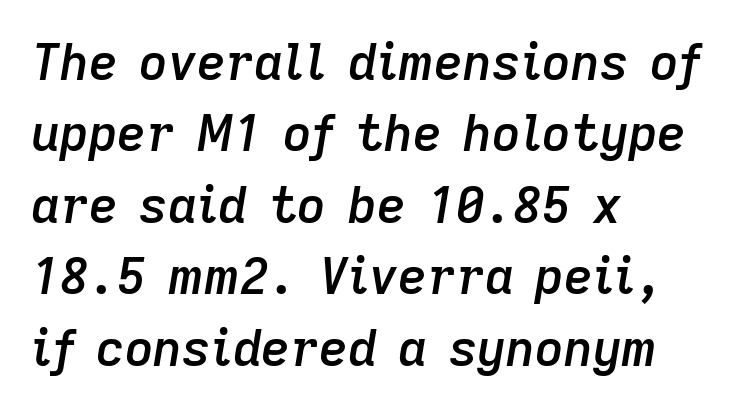
The image shows 50 px semibold type, italic (leaning right); set left-aligned, normal line spacing (1.43x), normal letter spacing, not underlined; low stroke contrast and a medium x-height.
